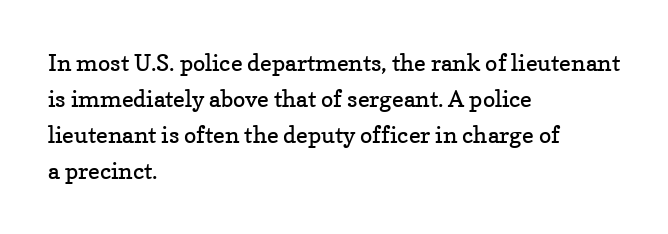
Nothing unusual about the tracking: characters are spaced as the font intends. The typesetter chose a ragged-right arrangement here. Vertical strokes here are truly vertical. In terms of leading, this rendering sits right in the middle.
